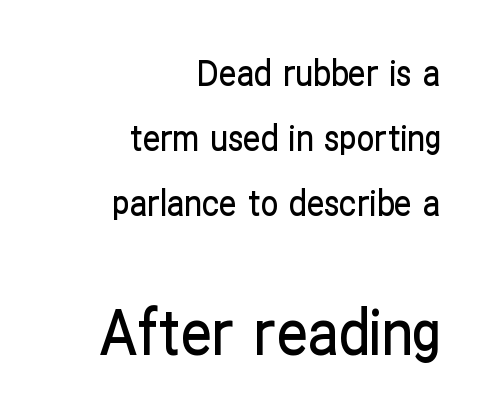
Q: Is the text italic (slanted)? A: No, it is upright.
Q: Is the typeface a serif or a sans-serif typeface? A: Sans-serif.
Q: Is the text underlined? A: No.
Q: How is the paragraph aligned? A: Right-aligned.
Q: Is the spacing between letters normal or unusually wide? A: Normal.
Q: Which block of text is set in a larger size, the first (top) or the second (bottom)? A: The second (bottom) one.
Q: Width (condensed, normal, or wide)? A: Condensed.
Q: Stroke contrast? A: Low.
Q: x-height? A: Medium.
Q: Monospaced? A: No.
